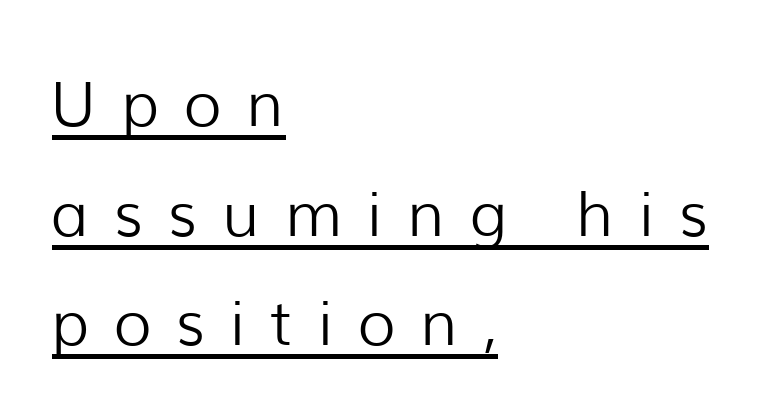
{"serif": "no", "italic": "no", "bold": "no", "weight": "light", "width": "normal", "stroke_contrast": "low", "x_height": "medium", "monospaced": "no", "underline": "yes", "align": "left", "line_spacing_ratio": 1.77, "letter_spacing": "wide", "letter_spacing_em": 0.4, "glyph_px": 62}
